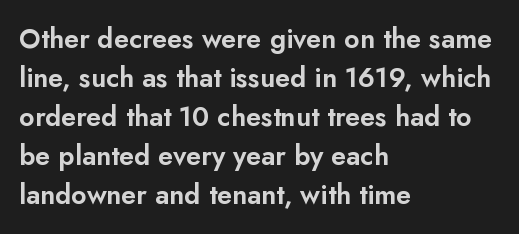
The image shows 27 px text type, upright; set left-aligned, normal line spacing (1.44x), normal letter spacing, not underlined.
